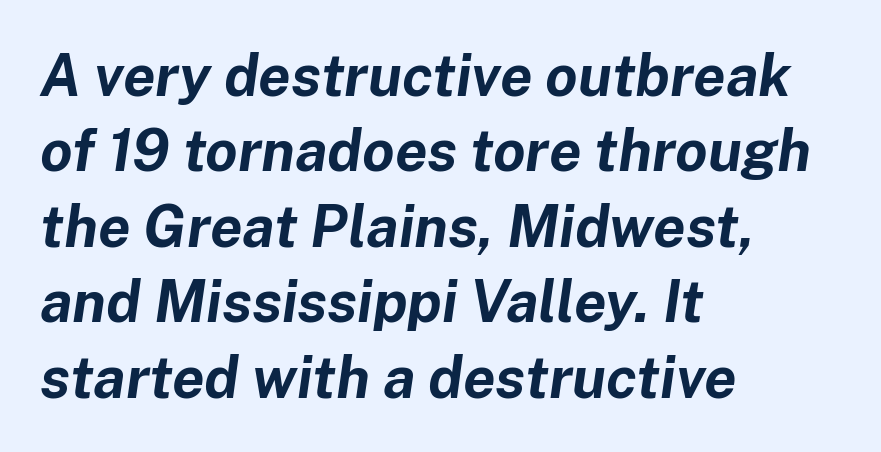
Q: Is the text bold? A: Yes.
Q: Is the text italic (slanted)? A: Yes, it leans right by about 8 degrees.
Q: Is the text underlined? A: No.
Q: How is the paragraph aligned? A: Left-aligned.
Q: Is the spacing between letters normal or unusually wide? A: Normal.
Q: Is the spacing between lines tight, normal or loose? A: Normal.
Q: Width (condensed, normal, or wide)? A: Normal.
Q: Stroke contrast? A: Low.
Q: x-height? A: Medium.
Q: Monospaced? A: No.
